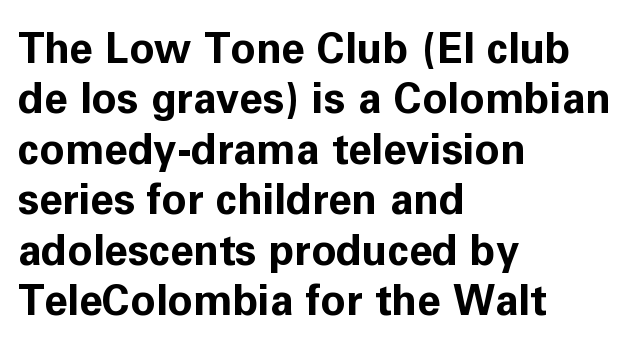
The image shows 42 px bold sans-serif type, upright; set left-aligned, line spacing 1.2x, normal letter spacing, not underlined; low stroke contrast and a medium x-height.
